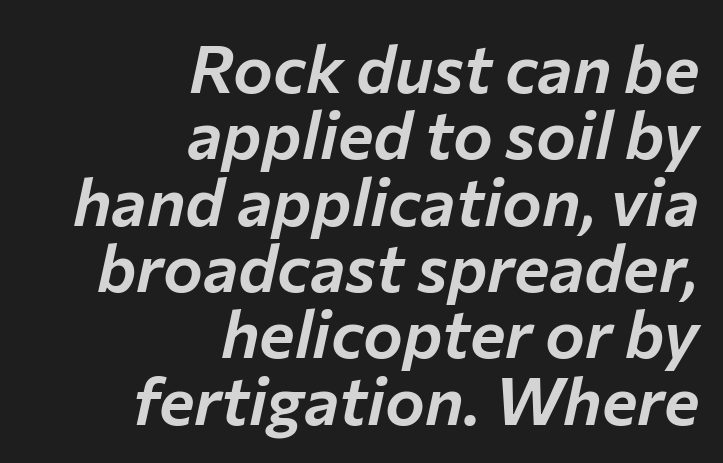
The image shows 67 px text type, italic (leaning right); set right-aligned, tight line spacing (0.99x), normal letter spacing, not underlined; low stroke contrast and a medium x-height.
